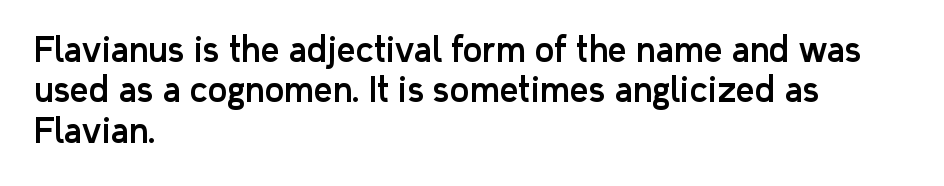
Q: Is the text italic (slanted)? A: No, it is upright.
Q: Is the typeface a serif or a sans-serif typeface? A: Sans-serif.
Q: Is the text underlined? A: No.
Q: How is the paragraph aligned? A: Left-aligned.
Q: Is the spacing between letters normal or unusually wide? A: Normal.
Q: Width (condensed, normal, or wide)? A: Normal.
Q: Stroke contrast? A: Low.
Q: x-height? A: Medium.
Q: Monospaced? A: No.
